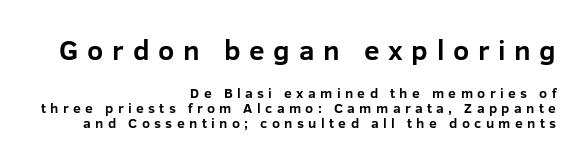
Q: Is the text bold? A: Yes.
Q: Is the text italic (slanted)? A: No, it is upright.
Q: Is the typeface a serif or a sans-serif typeface? A: Sans-serif.
Q: Is the text underlined? A: No.
Q: How is the paragraph aligned? A: Right-aligned.
Q: Is the spacing between letters normal or unusually wide? A: Unusually wide.
Q: Is the spacing between lines tight, normal or loose? A: Tight.
Q: Which block of text is set in a larger size, the first (top) or the second (bottom)? A: The first (top) one.
Q: Width (condensed, normal, or wide)? A: Normal.
Q: Stroke contrast? A: Low.
Q: x-height? A: Medium.
Q: Monospaced? A: No.
